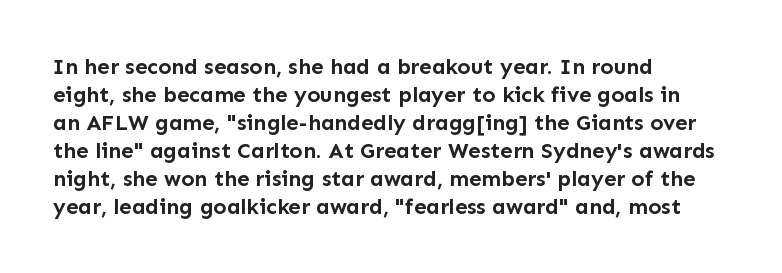
The axis of the letterforms is exactly vertical. Leftover space on each line is placed entirely after the last word. Each row of text sits above clean, open space. Students, note that the glyphs here touch the page at normal intervals.
